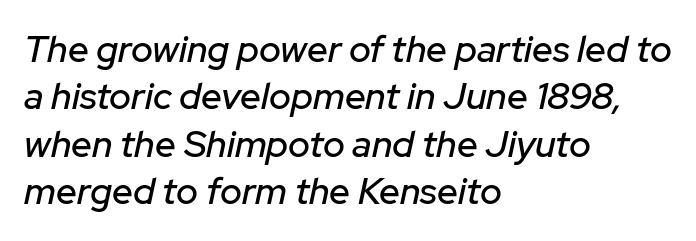
{"italic": "yes", "lean": "right", "slant_degrees": 12, "width": "normal", "stroke_contrast": "low", "x_height": "medium", "monospaced": "no", "underline": "no", "align": "left", "line_spacing": "normal", "line_spacing_ratio": 1.28, "letter_spacing": "normal", "letter_spacing_em": 0.0, "glyph_px": 37}
